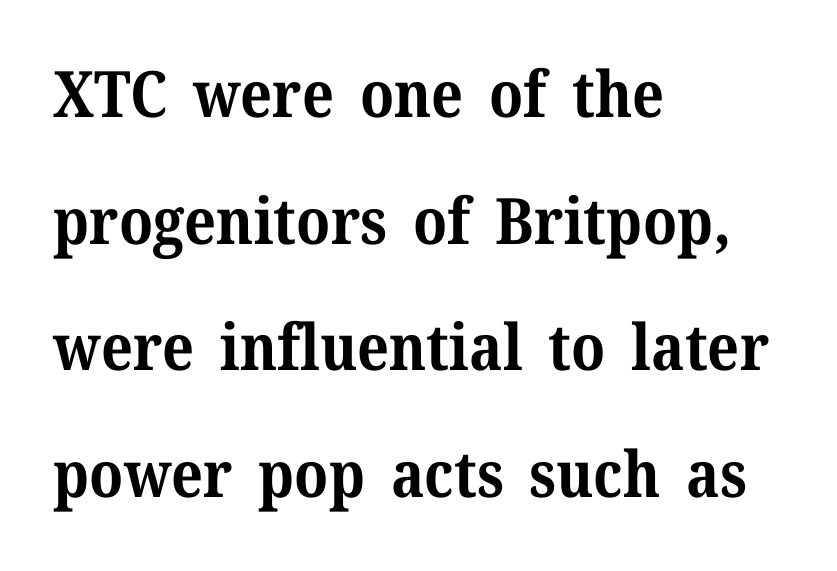
{"serif": "yes", "italic": "no", "bold": "yes", "weight": "bold", "width": "normal", "stroke_contrast": "medium", "x_height": "medium", "monospaced": "no", "underline": "no", "align": "left", "line_spacing": "loose", "line_spacing_ratio": 1.98, "letter_spacing": "normal", "letter_spacing_em": 0.0, "glyph_px": 64}
